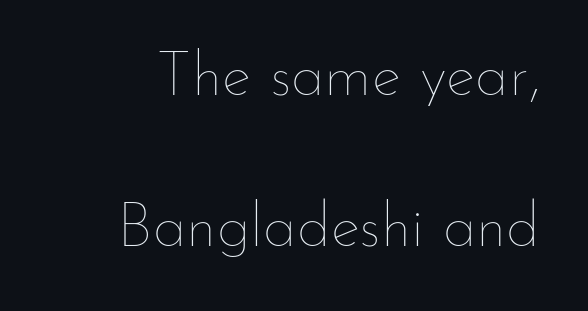
{"italic": "no", "bold": "no", "weight": "thin", "width": "normal", "stroke_contrast": "low", "x_height": "small", "monospaced": "no", "underline": "no", "line_spacing": "loose", "line_spacing_ratio": 2.44, "letter_spacing": "normal", "letter_spacing_em": 0.0, "glyph_px": 62}
